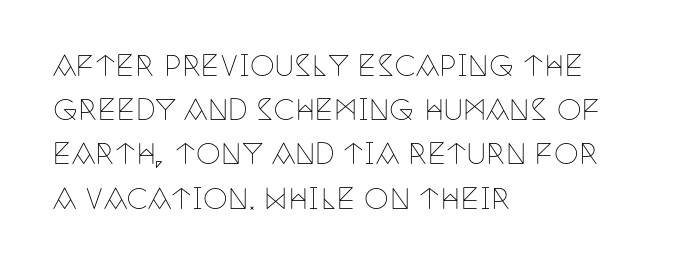
The image shows 28 px thin, condensed serif type, upright; set left-aligned, normal line spacing (1.58x), normal letter spacing, not underlined; low stroke contrast and a large x-height.
